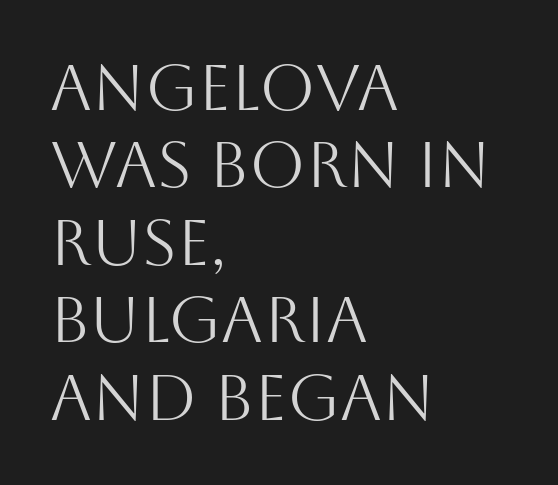
{"serif": "no", "italic": "no", "bold": "no", "weight": "light", "width": "normal", "stroke_contrast": "medium", "x_height": "large", "monospaced": "no", "underline": "no", "align": "left", "line_spacing_ratio": 1.21, "letter_spacing": "normal", "letter_spacing_em": 0.0, "glyph_px": 64}
